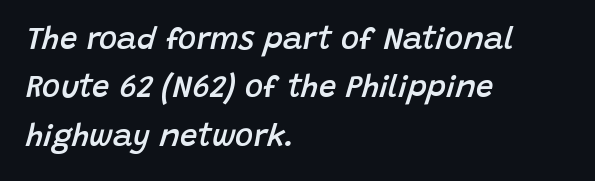
The image shows 31 px semibold type, italic (leaning right); set left-aligned, normal line spacing (1.56x), normal letter spacing, not underlined; low stroke contrast and a large x-height.
